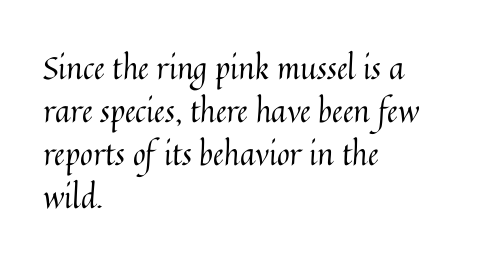
The image shows 31 px regular-weight type; set left-aligned, normal line spacing (1.39x), normal letter spacing, not underlined; medium stroke contrast and a medium x-height.
